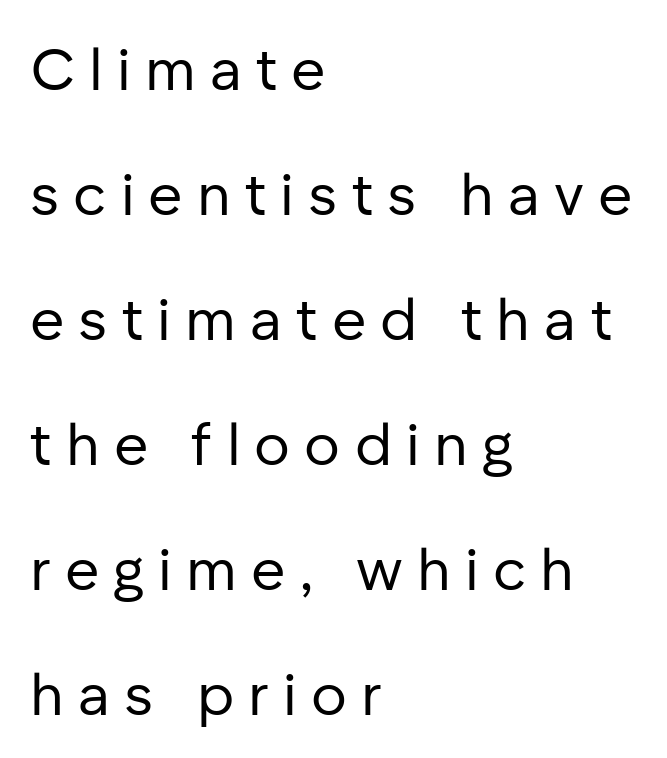
Q: Is the text bold? A: No.
Q: Is the text italic (slanted)? A: No, it is upright.
Q: Is the typeface a serif or a sans-serif typeface? A: Sans-serif.
Q: Is the text underlined? A: No.
Q: How is the paragraph aligned? A: Left-aligned.
Q: Is the spacing between letters normal or unusually wide? A: Unusually wide.
Q: Is the spacing between lines tight, normal or loose? A: Loose.
Q: Width (condensed, normal, or wide)? A: Normal.
Q: Stroke contrast? A: Low.
Q: x-height? A: Medium.
Q: Monospaced? A: No.
